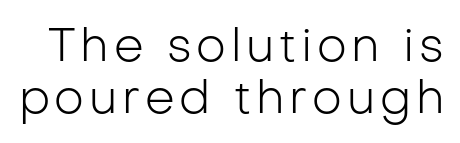
The image shows 47 px light sans-serif type, upright; set tight line spacing (1.11x), not underlined; low stroke contrast and a medium x-height.
